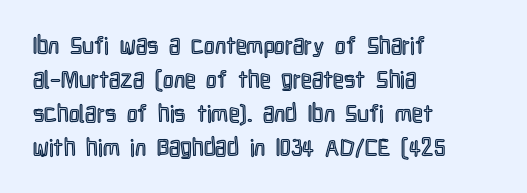
Here the glyphs are tracked normally, forming tight word shapes. A typesetter would call this leading conventional body-copy spacing. Descenders hang freely into open space. Typeset ragged right — the left edge is the straight one. Posture: upright roman.
